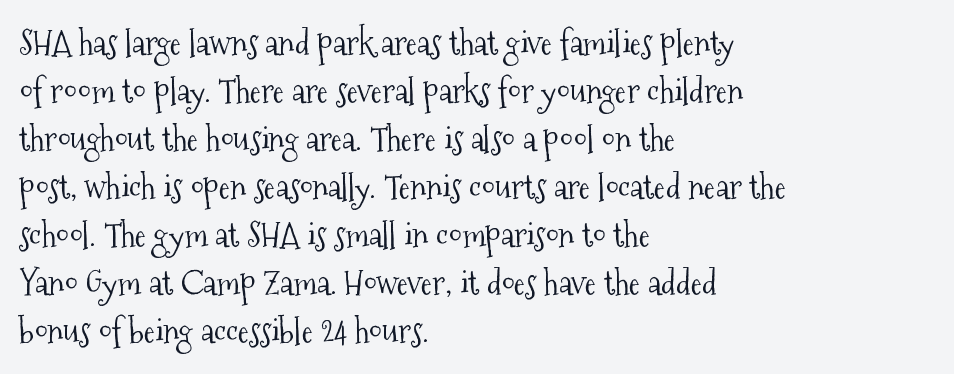
The image shows 34 px light, condensed serif type, upright; set left-aligned, normal line spacing (1.41x), normal letter spacing, not underlined; medium stroke contrast and a medium x-height.
